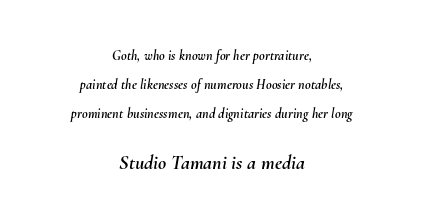
Q: Is the text italic (slanted)? A: Yes, it leans right by about 10 degrees.
Q: Is the text underlined? A: No.
Q: How is the paragraph aligned? A: Centered.
Q: Is the spacing between letters normal or unusually wide? A: Normal.
Q: Is the spacing between lines tight, normal or loose? A: Loose.
Q: Which block of text is set in a larger size, the first (top) or the second (bottom)? A: The second (bottom) one.
